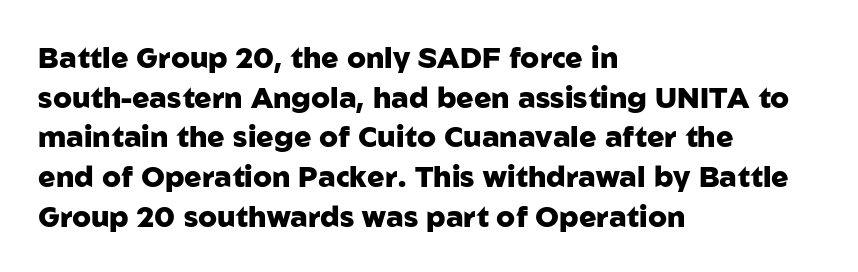
{"serif": "no", "italic": "no", "bold": "yes", "weight": "heavy", "width": "normal", "stroke_contrast": "low", "x_height": "medium", "monospaced": "no", "underline": "no", "align": "left", "line_spacing": "normal", "line_spacing_ratio": 1.37, "letter_spacing": "normal", "letter_spacing_em": 0.0, "glyph_px": 29}
